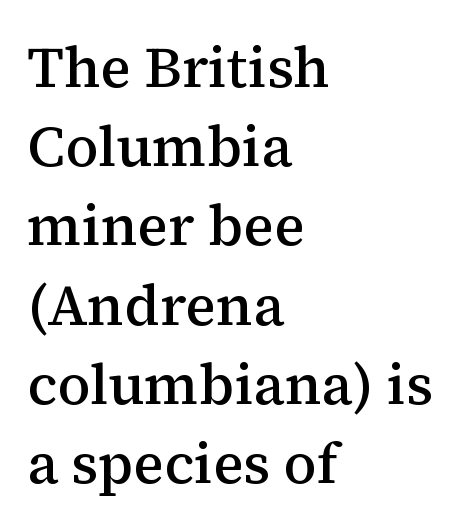
{"serif": "yes", "italic": "no", "bold": "semi", "weight": "semibold", "width": "normal", "stroke_contrast": "medium", "x_height": "medium", "monospaced": "no", "underline": "no", "align": "left", "line_spacing": "normal", "line_spacing_ratio": 1.39, "letter_spacing": "normal", "letter_spacing_em": 0.0, "glyph_px": 57}
